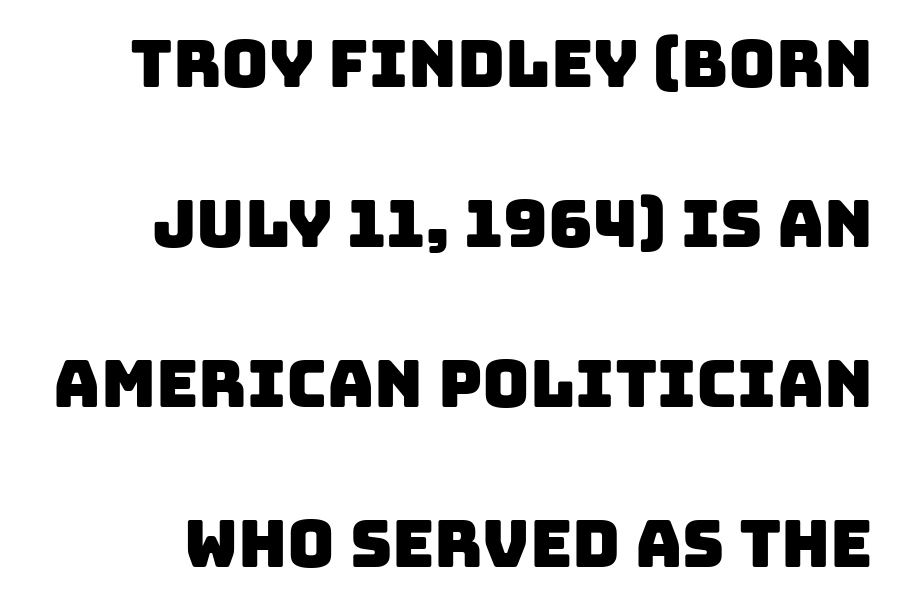
{"serif": "no", "width": "normal", "stroke_contrast": "low", "x_height": "large", "monospaced": "no", "underline": "no", "line_spacing": "loose", "line_spacing_ratio": 2.46, "letter_spacing": "normal", "letter_spacing_em": 0.0, "glyph_px": 65}
